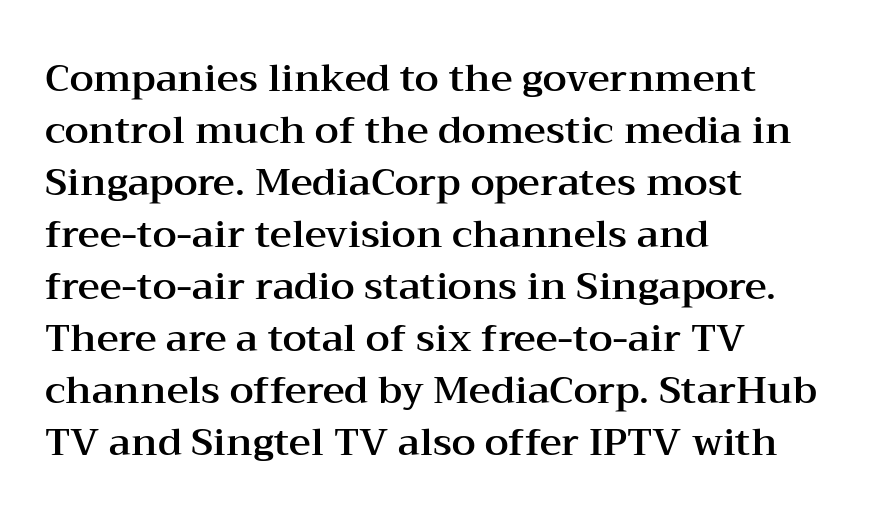
The image shows 38 px wide serif type, upright; set left-aligned, normal line spacing (1.37x), normal letter spacing, not underlined; medium stroke contrast and a medium x-height.
